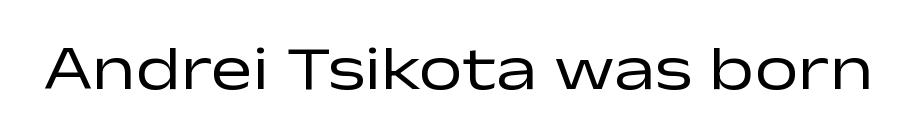
The typesetting does not lean heavy: it is not bold. You could not count columns in this text — the font is proportionally spaced. Check the space under the baseline: it is left empty. Standard letterfit; no display-style spreading of the glyphs.
